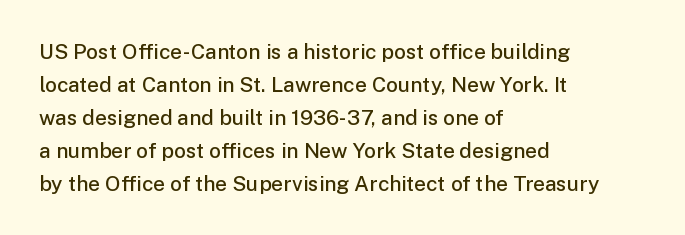
{"italic": "no", "bold": "semi", "underline": "no", "align": "left", "line_spacing": "normal", "line_spacing_ratio": 1.57, "letter_spacing": "normal", "letter_spacing_em": 0.0, "glyph_px": 21}
